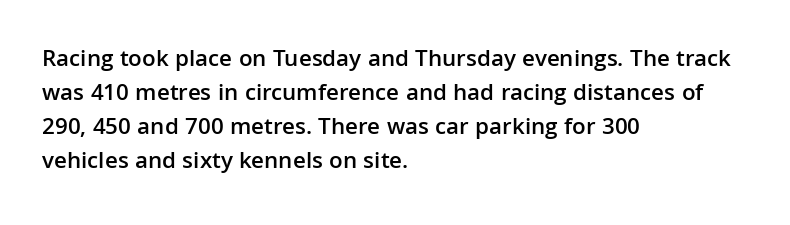
Does the weight exceed regular? Yes, but only to semibold. The glyphs are unaccompanied by any horizontal stroke below them. Line starts are locked; line ends wander. Leading: standard.
